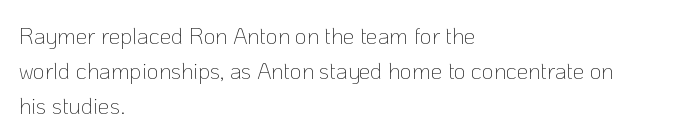
Q: Is the text bold? A: No.
Q: Is the text italic (slanted)? A: No, it is upright.
Q: Is the text underlined? A: No.
Q: How is the paragraph aligned? A: Left-aligned.
Q: Is the spacing between letters normal or unusually wide? A: Normal.
Q: Is the spacing between lines tight, normal or loose? A: Normal.
